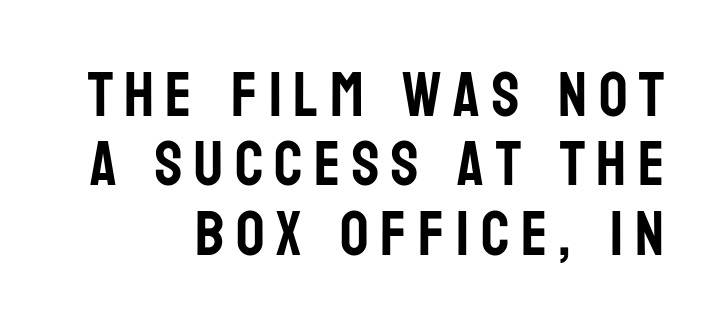
The block of text is dense from top to bottom, with scant space between rows. The passage is arranged like a letterhead date or caption credit — flush right. This is the regular roman posture of the typeface. I'd call this a sans setting — the letters go barefoot. Words float on clear page, feet unadorned. The face used here is proportionally spaced, like ordinary book or web type.
